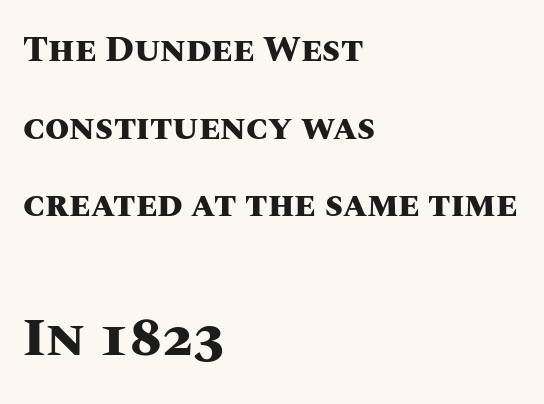
The text block is weighted toward the left margin, trailing off unevenly rightward. Each word holds together tightly as a unit, with standard inter-letter gaps. The more generous point size was reserved for the lower chunk. Chunky letters — that's bold for sure. The passage shown stacks its lines with a broad gap.
